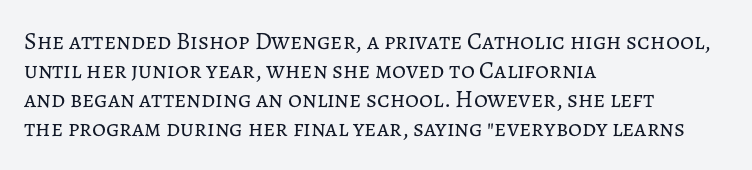
The image shows 24 px text type, upright; set left-aligned, line spacing 1.21x, normal letter spacing, not underlined.
